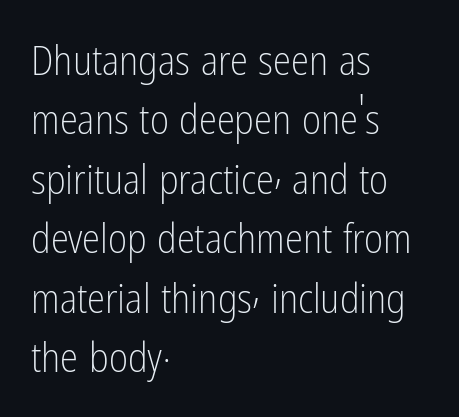
Q: Is the text bold? A: No.
Q: Is the text italic (slanted)? A: No, it is upright.
Q: Is the typeface a serif or a sans-serif typeface? A: Sans-serif.
Q: Is the text underlined? A: No.
Q: How is the paragraph aligned? A: Left-aligned.
Q: Is the spacing between letters normal or unusually wide? A: Normal.
Q: Is the spacing between lines tight, normal or loose? A: Normal.
Q: Width (condensed, normal, or wide)? A: Condensed.
Q: Stroke contrast? A: Low.
Q: x-height? A: Medium.
Q: Monospaced? A: No.
